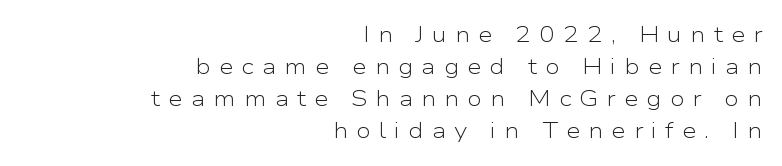
Q: Is the text bold? A: No.
Q: Is the text italic (slanted)? A: No, it is upright.
Q: Is the text underlined? A: No.
Q: How is the paragraph aligned? A: Right-aligned.
Q: Is the spacing between letters normal or unusually wide? A: Unusually wide.
Q: Is the spacing between lines tight, normal or loose? A: Normal.
